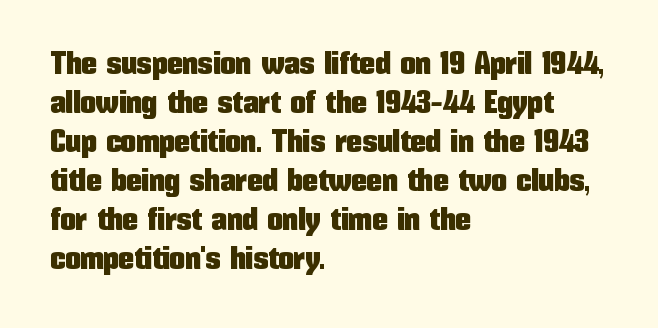
Successive baselines arrive at the customary interval. I'd call this a sans setting — the letters go barefoot. Posture: vertical. A typesetter would call this proportional, since set widths differ per character. Underline: absent.
